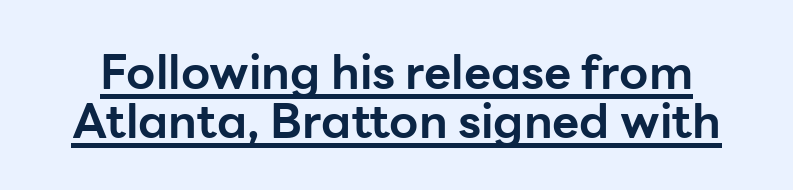
Tracking here is standard; glyphs follow each other at the usual distance. Posture: vertical. The letters are bold, with thick, heavy strokes. The designer dialed line spacing down below the default. Looks like regular typesetting: each glyph gets only the width it needs.
